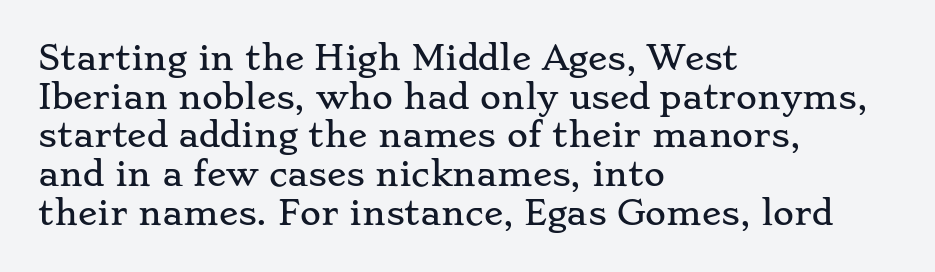
The image shows 32 px wide serif type, upright; set left-aligned, line spacing 1.21x, normal letter spacing, not underlined; low stroke contrast and a small x-height.
